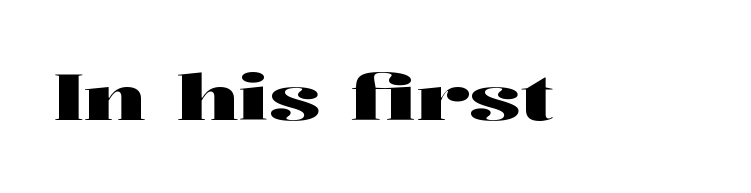
Letters rest on an invisible, unmarked baseline. Spacing between characters is what you'd get straight out of the box. The face used here is proportionally spaced, like ordinary book or web type. This is serif lettering, the kind often seen in printed books. It's the straight-up-and-down kind of type.
